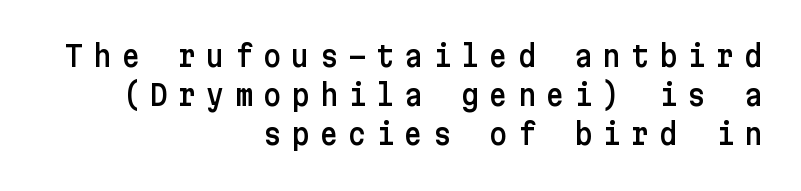
The image shows 28 px sans-serif type, upright; set right-aligned, normal line spacing (1.4x), unusually wide letter spacing (+0.36 em), not underlined; low stroke contrast and a medium x-height.
